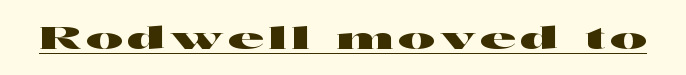
Q: Is the text italic (slanted)? A: No, it is upright.
Q: Is the typeface a serif or a sans-serif typeface? A: Sans-serif.
Q: Is the text underlined? A: Yes.
Q: Width (condensed, normal, or wide)? A: Wide.
Q: Stroke contrast? A: High.
Q: x-height? A: Medium.
Q: Monospaced? A: No.
